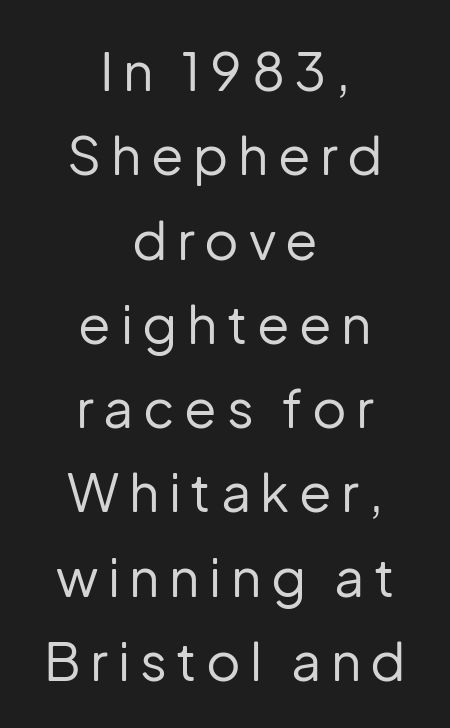
Each letter keeps its own natural width here, so spacing adapts to shape. This is not heavy type; no bold has been used. The paragraph has two soft edges and a firm central axis. The glyphs in this specimen are sans serif. When letters stand straight like this, we call the style roman or upright.
